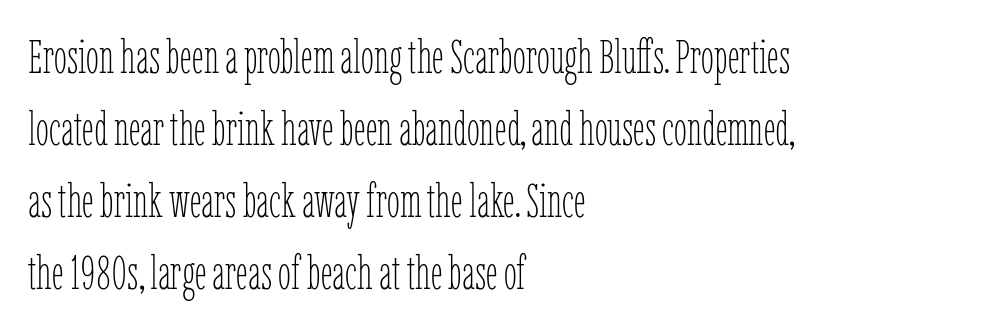
Q: Is the text bold? A: No.
Q: Is the text italic (slanted)? A: No, it is upright.
Q: Is the text underlined? A: No.
Q: How is the paragraph aligned? A: Left-aligned.
Q: Is the spacing between letters normal or unusually wide? A: Normal.
Q: Is the spacing between lines tight, normal or loose? A: Normal.
Q: Width (condensed, normal, or wide)? A: Condensed.
Q: Stroke contrast? A: Low.
Q: x-height? A: Medium.
Q: Monospaced? A: No.
